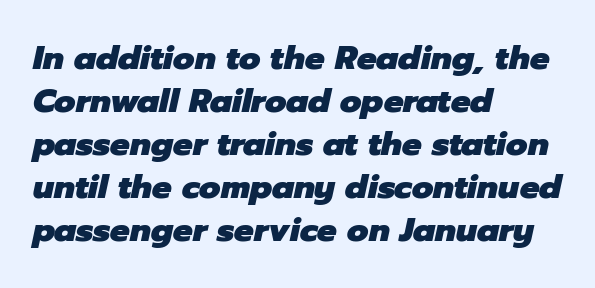
The image shows 33 px heavy type, italic (leaning right); set left-aligned, normal line spacing (1.3x), normal letter spacing, not underlined; low stroke contrast and a medium x-height.
